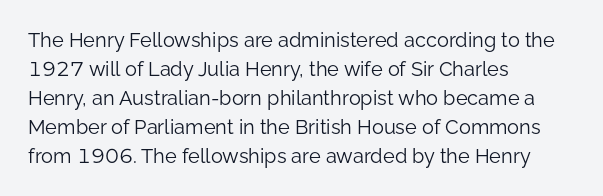
The image shows 20 px text type, upright; set left-aligned, normal line spacing (1.45x), normal letter spacing, not underlined.
